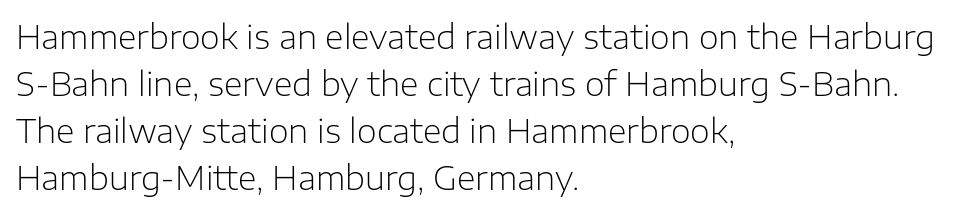
Vertical strokes here are truly vertical. Students, note that the glyphs here touch the page at normal intervals. The rendering uses natural spacing where letterforms have individual widths. Quick note: underline off. Letterform terminals end flat and unadorned throughout the passage.
